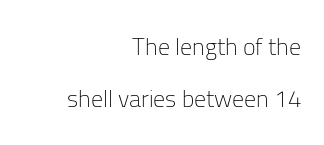
The image shows 24 px text type, upright; set right-aligned, loose line spacing (2.18x), normal letter spacing, not underlined.
